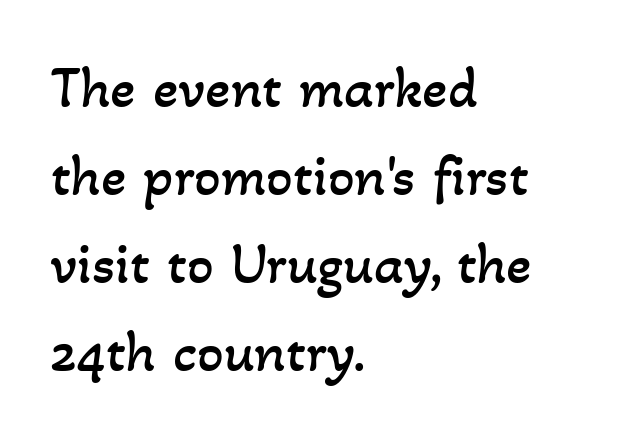
The image shows 59 px regular-weight type; set left-aligned, normal line spacing (1.49x), normal letter spacing, not underlined; low stroke contrast and a small x-height.
